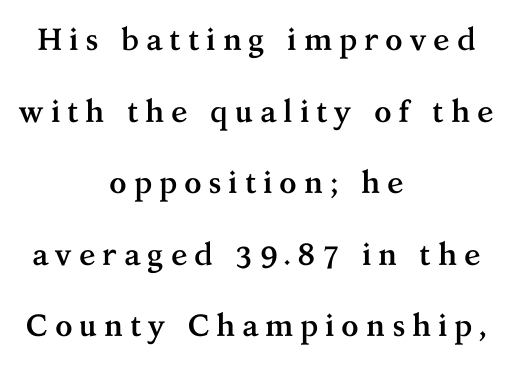
{"serif": "yes", "italic": "no", "bold": "yes", "weight": "semibold", "width": "normal", "stroke_contrast": "medium", "x_height": "medium", "monospaced": "no", "underline": "no", "align": "center", "line_spacing": "loose", "line_spacing_ratio": 2.31, "letter_spacing": "wide", "letter_spacing_em": 0.21, "glyph_px": 31}
